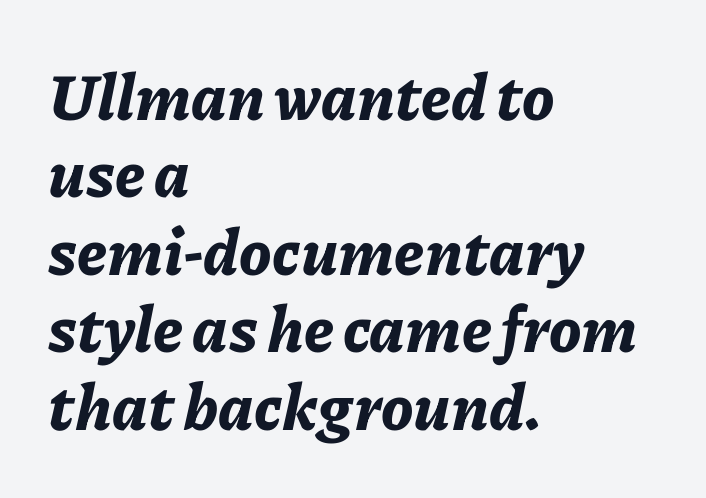
Q: Is the text bold? A: Yes.
Q: Is the text italic (slanted)? A: Yes, it leans right by about 11 degrees.
Q: Is the text underlined? A: No.
Q: How is the paragraph aligned? A: Left-aligned.
Q: Is the spacing between letters normal or unusually wide? A: Normal.
Q: Width (condensed, normal, or wide)? A: Normal.
Q: Stroke contrast? A: Low.
Q: x-height? A: Medium.
Q: Monospaced? A: No.
